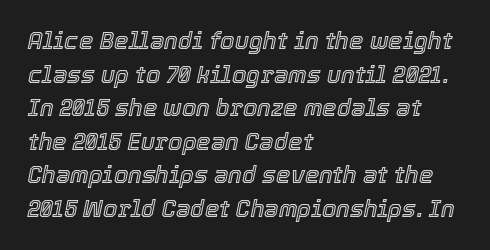
The image shows 23 px text type, italic (leaning right); set left-aligned, normal line spacing (1.46x), normal letter spacing, not underlined.
